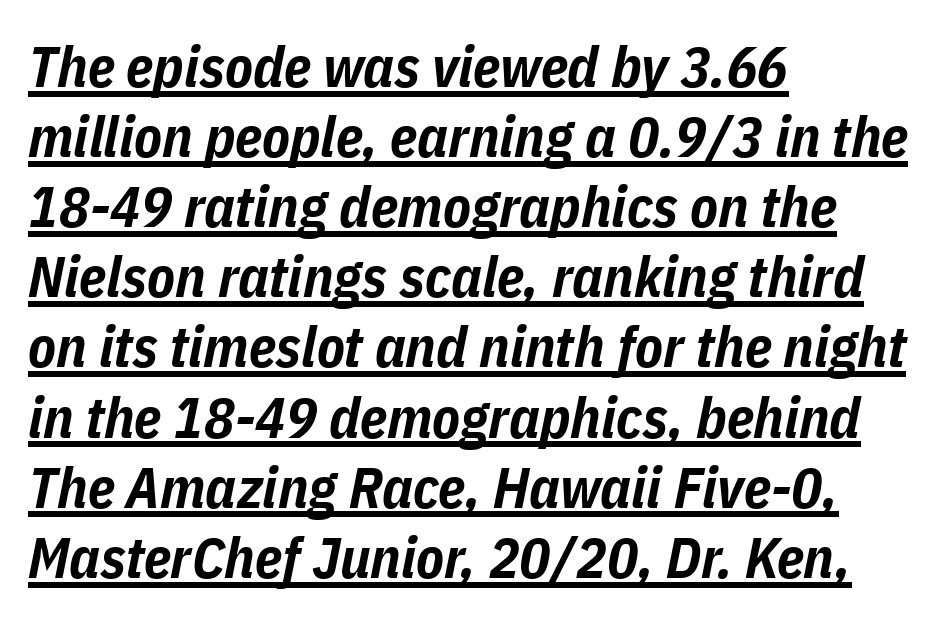
The image shows 57 px bold, condensed type, italic (leaning right); set left-aligned, line spacing 1.23x, normal letter spacing, underlined; low stroke contrast and a medium x-height.
